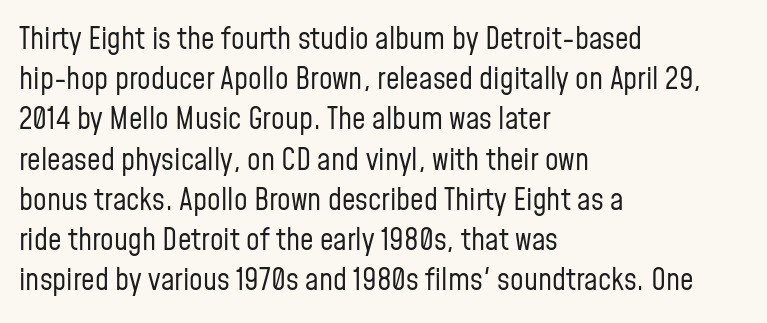
Each letter keeps its own natural width here, so spacing adapts to shape. The paragraph has a hard left edge and a soft right edge. Regular leading. Nothing unusual about the tracking: characters are spaced as the font intends. No letter is thick-stroked: the sample isn't bold.
